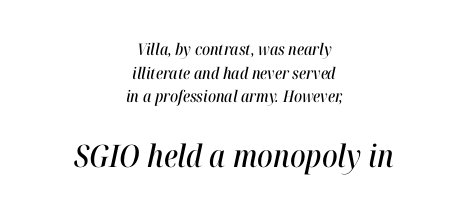
{"italic": "yes", "lean": "right", "slant_degrees": 12, "width": "condensed", "stroke_contrast": "high", "x_height": "medium", "monospaced": "no", "underline": "no", "align": "center", "line_spacing": "normal", "line_spacing_ratio": 1.48, "letter_spacing": "normal", "letter_spacing_em": 0.0, "larger_block": "second", "size_ratio": 1.94, "glyph_px": 31}
